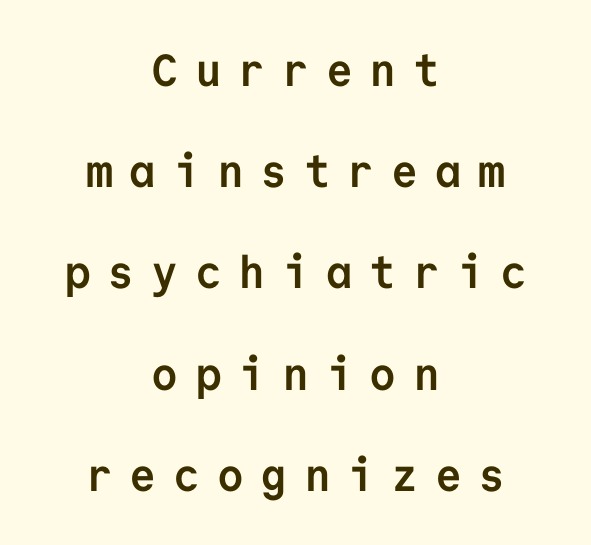
The image shows 45 px semibold sans-serif type, upright, monospaced; set centered, loose line spacing (2.25x), unusually wide letter spacing (+0.37 em), not underlined; low stroke contrast and a medium x-height.
